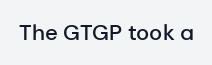
{"italic": "no", "bold": "semi", "underline": "no", "letter_spacing": "normal", "letter_spacing_em": 0.0, "glyph_px": 22}
